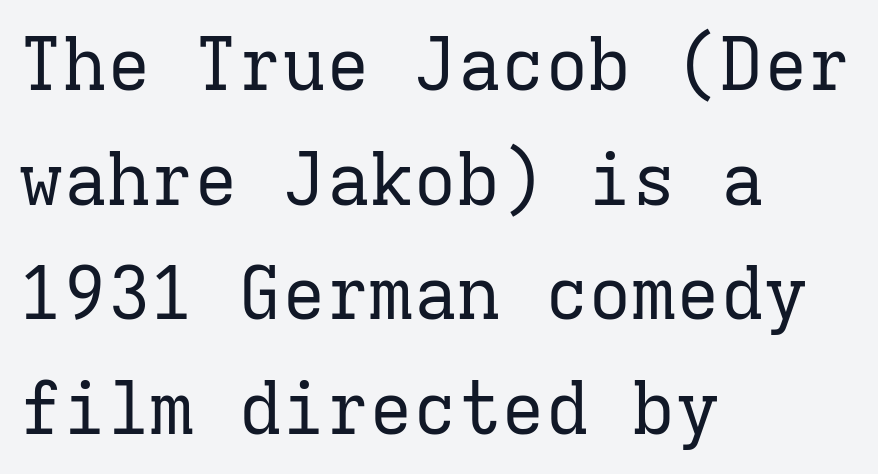
Q: Is the text bold? A: No.
Q: Is the text italic (slanted)? A: No, it is upright.
Q: Is the typeface a serif or a sans-serif typeface? A: Serif.
Q: Is the text underlined? A: No.
Q: How is the paragraph aligned? A: Left-aligned.
Q: Is the spacing between letters normal or unusually wide? A: Normal.
Q: Is the spacing between lines tight, normal or loose? A: Normal.
Q: Width (condensed, normal, or wide)? A: Normal.
Q: Stroke contrast? A: Low.
Q: x-height? A: Medium.
Q: Monospaced? A: Yes.
